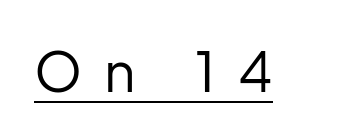
{"serif": "no", "italic": "no", "bold": "no", "weight": "regular", "width": "normal", "stroke_contrast": "low", "x_height": "medium", "monospaced": "no", "underline": "yes", "letter_spacing": "wide", "letter_spacing_em": 0.4, "glyph_px": 55}
